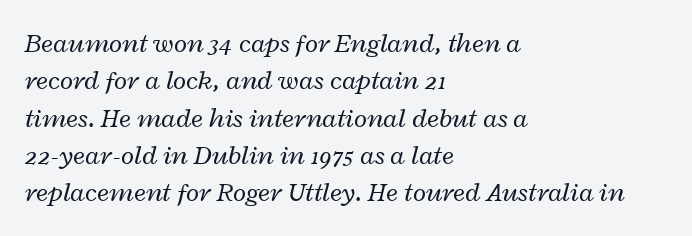
Quick note: underline off. Standard letterfit; no display-style spreading of the glyphs. A student would call this left alignment; a typographer would say flush left, rag right. Would a proofreader flag this as italicized? Yes. No heavy texture on the line: the type isn't bold. Evenly set lines give the paragraph a standard silhouette.
